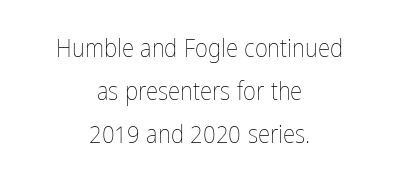
{"italic": "no", "bold": "no", "underline": "no", "align": "center", "line_spacing_ratio": 1.72, "letter_spacing": "normal", "letter_spacing_em": 0.0, "glyph_px": 25}
